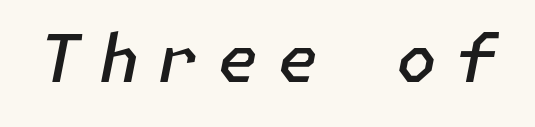
The image shows 66 px semibold type, italic (leaning right); set unusually wide letter spacing (+0.28 em), not underlined; low stroke contrast and a medium x-height.
